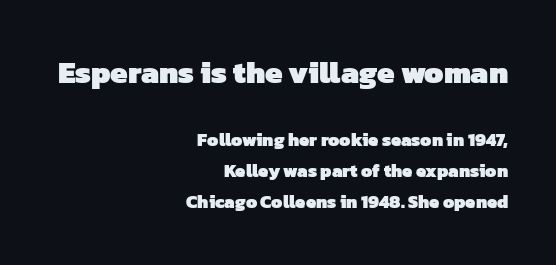
The image shows 31 px heavy sans-serif type; set right-aligned, line spacing 1.72x, normal letter spacing, not underlined; the first (top) block is 1.72x larger; low stroke contrast and a medium x-height.
